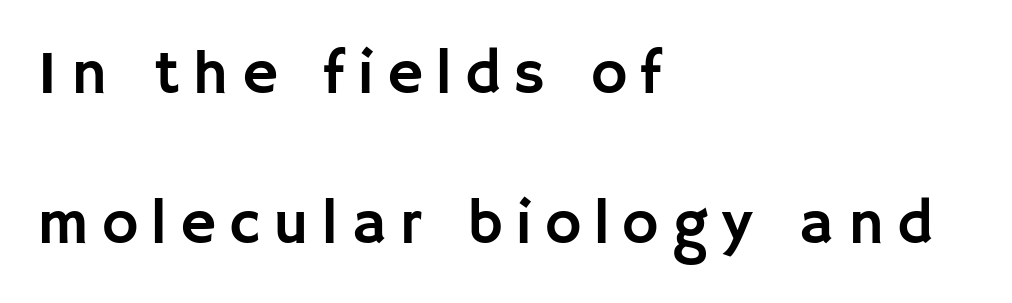
{"serif": "no", "italic": "no", "width": "normal", "stroke_contrast": "low", "x_height": "large", "monospaced": "no", "underline": "no", "align": "left", "line_spacing": "loose", "line_spacing_ratio": 2.42, "letter_spacing": "wide", "letter_spacing_em": 0.21, "glyph_px": 62}
